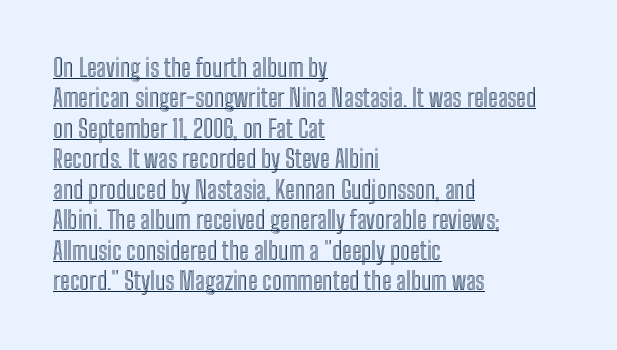
These lines stack with their left ends in a neat column. This sample uses an upright cut, with every glyph sitting square on the baseline. Glance below the letters and you will spot a drawn line. The line-height multiplier appears to be the usual default. Glyph-to-glyph distance matches everyday printed text.
